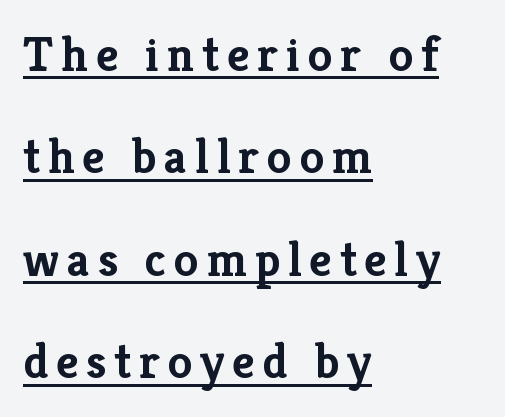
Notice how the stems are strictly vertical — no italics here. Emphasis by weight is at full strength: bold. If you drew a ruler down the left edge, every line would touch it. Check the space under the baseline: a stroke is drawn there.
